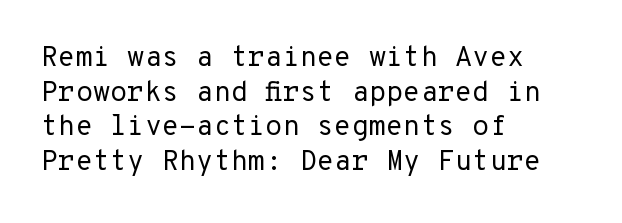
It's the straight-up-and-down kind of type. The lines in this sample share a left origin and differ only in where they stop. The characters display no serif detailing; their extremities are plain. The baseline area is clear.
